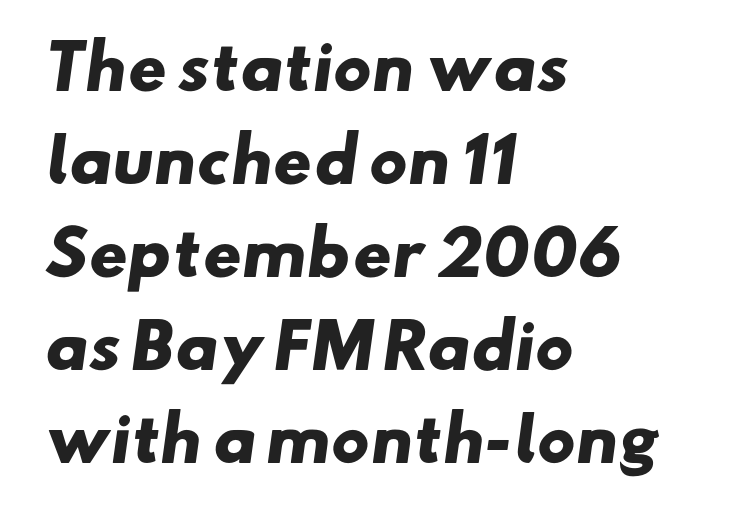
Q: Is the text bold? A: Yes.
Q: Is the typeface a serif or a sans-serif typeface? A: Sans-serif.
Q: Is the text underlined? A: No.
Q: How is the paragraph aligned? A: Left-aligned.
Q: Is the spacing between letters normal or unusually wide? A: Normal.
Q: Is the spacing between lines tight, normal or loose? A: Normal.
Q: Width (condensed, normal, or wide)? A: Wide.
Q: Stroke contrast? A: Low.
Q: x-height? A: Small.
Q: Monospaced? A: No.
